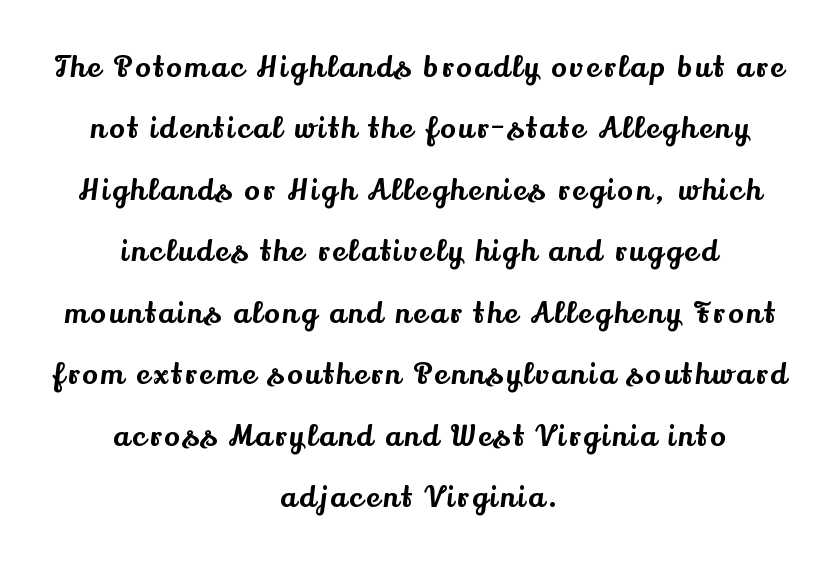
{"serif": "yes", "width": "normal", "stroke_contrast": "medium", "x_height": "small", "monospaced": "no", "underline": "no", "align": "center", "line_spacing": "loose", "line_spacing_ratio": 2.12, "glyph_px": 29}
